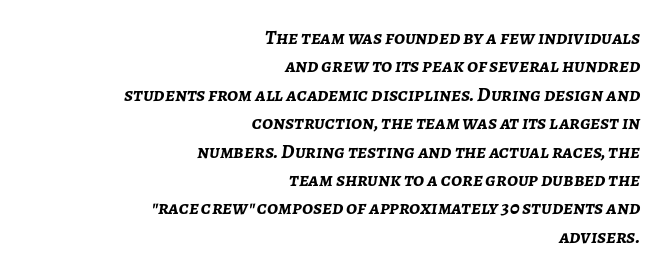
{"italic": "yes", "lean": "right", "slant_degrees": 7, "bold": "yes", "underline": "no", "align": "right", "line_spacing": "normal", "line_spacing_ratio": 1.42, "letter_spacing": "normal", "letter_spacing_em": 0.0, "glyph_px": 20}
